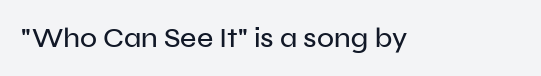
Tracking here is standard; glyphs follow each other at the usual distance. You can tell it's not italic because the verticals are truly vertical. Typographically, this falls in the sans-serif category. The letters advance in unequal steps, a hallmark of proportional type. No word sits above an underline.
